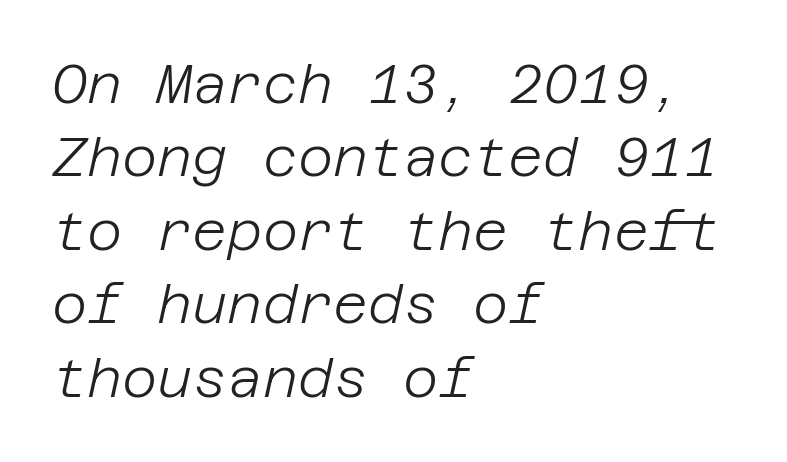
No heavy texture on the line: the type isn't bold. Tall strokes in this sample are angled rather than plumb. The passage is arranged the way most books set body copy — flush left. Quick note: interline space is typical. Type without underlining. Observe the ordinary spacing: letters are neighbours, not strangers.
